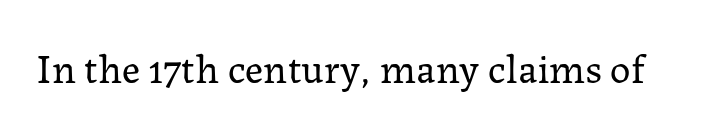
Q: Is the text bold? A: No.
Q: Is the text italic (slanted)? A: No, it is upright.
Q: Is the typeface a serif or a sans-serif typeface? A: Serif.
Q: Is the text underlined? A: No.
Q: Is the spacing between letters normal or unusually wide? A: Normal.
Q: Width (condensed, normal, or wide)? A: Normal.
Q: Stroke contrast? A: Low.
Q: x-height? A: Medium.
Q: Monospaced? A: No.
